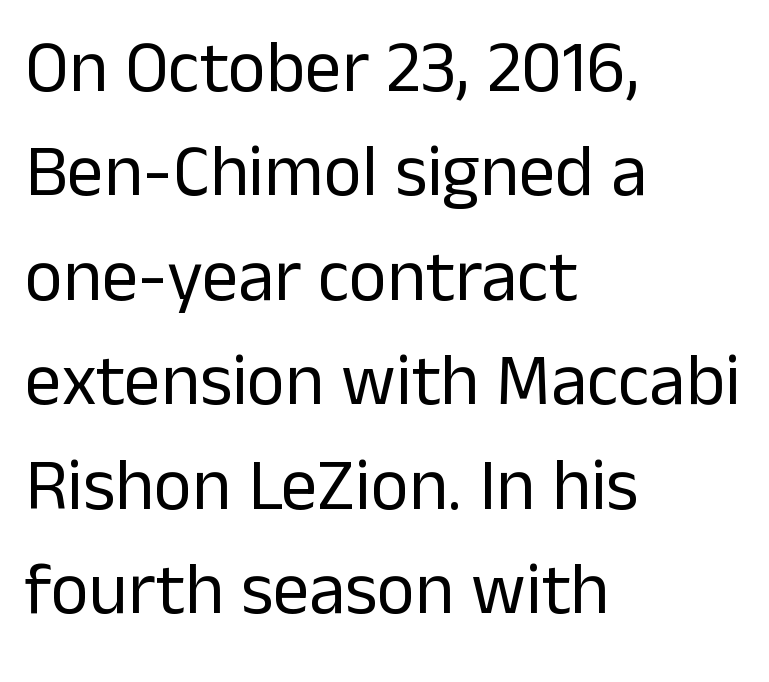
Tracking value appears to be zero — textbook default spacing. The specimen reads as upright at a glance. Character widths vary here, with narrow letters taking less room than wide ones. A sans-serif font was chosen for this passage. The lines are quadded left. Weight: in the light-to-regular range.
